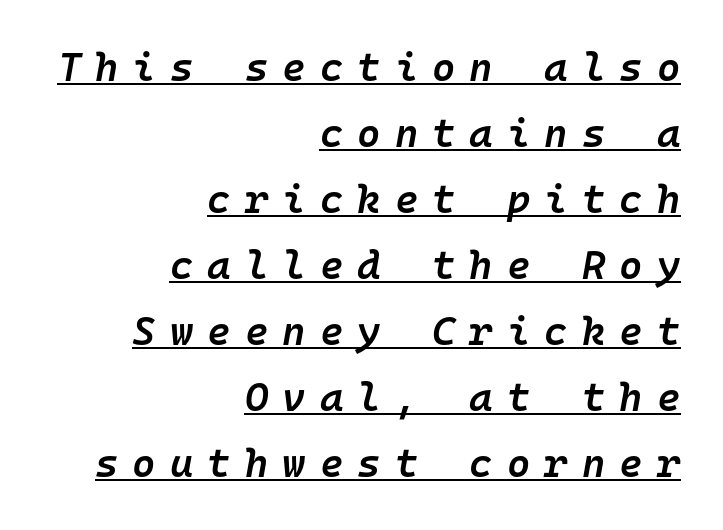
The image shows 40 px semibold type, italic (leaning right), monospaced; set right-aligned, normal line spacing (1.65x), unusually wide letter spacing (+0.35 em), underlined; low stroke contrast and a medium x-height.
